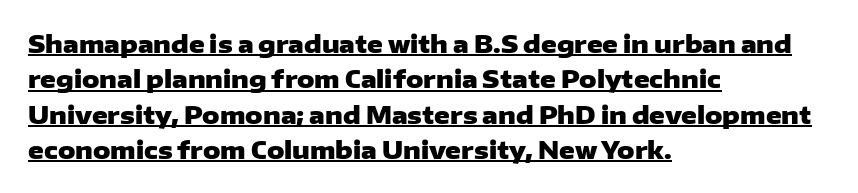
Beneath each row of characters lies a ruled line. The line-height multiplier appears to be the usual default. Thick stems and heavy bowls — unmistakably bold. The font's upright variant was chosen for this text.
